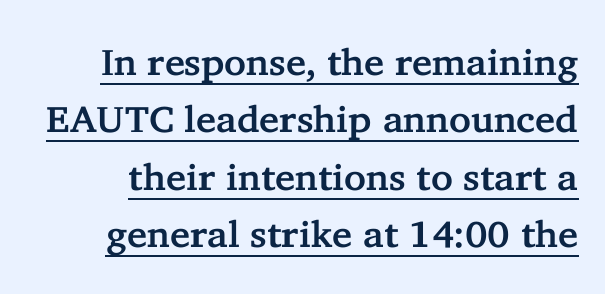
In terms of letterspacing, this is plain default setting. I'd call this a serif setting — the letters wear small feet. Quick note: interline space is typical. A continuous stroke trails under the words, as in a hyperlink. Do the characters align in a grid? No, the font is proportional. Nope, not italic — everything's standing straight.
